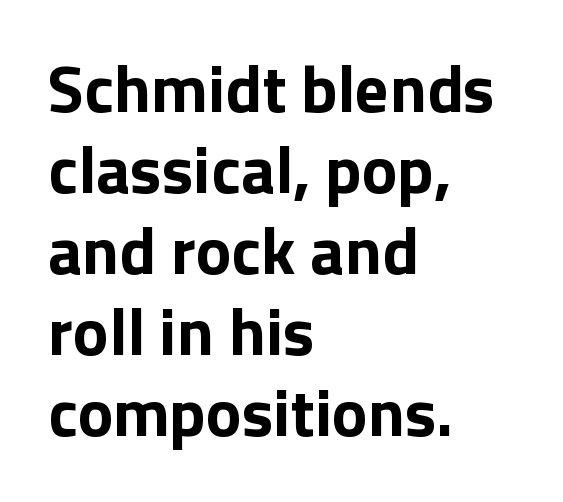
Q: Is the text bold? A: Yes.
Q: Is the text italic (slanted)? A: No, it is upright.
Q: Is the typeface a serif or a sans-serif typeface? A: Sans-serif.
Q: Is the text underlined? A: No.
Q: How is the paragraph aligned? A: Left-aligned.
Q: Is the spacing between letters normal or unusually wide? A: Normal.
Q: Width (condensed, normal, or wide)? A: Normal.
Q: Stroke contrast? A: Low.
Q: x-height? A: Medium.
Q: Monospaced? A: No.
